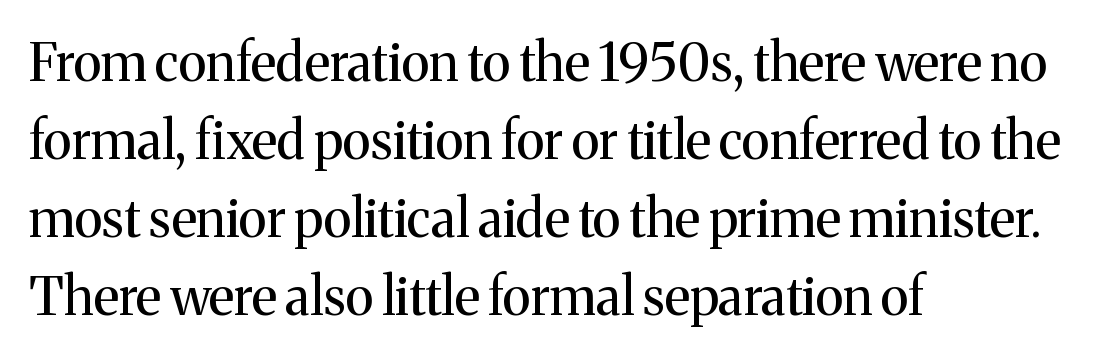
Is there any slant? The stems are plumb. The glyphs are unaccompanied by any horizontal stroke below them. One glance says typical: line gaps are just what's usual. No chunkiness to these letters — they're not bold. Note the varied advance widths — an 'i' is clearly narrower than an 'm'.
